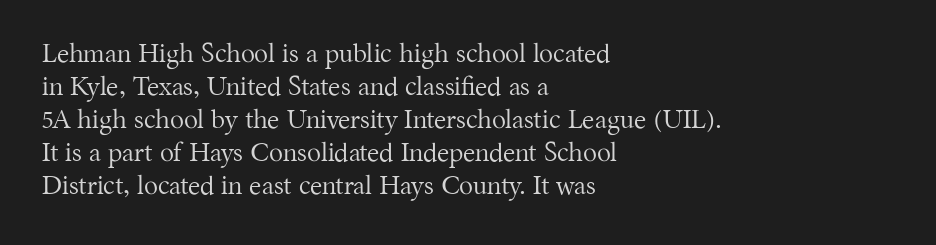
The image shows 26 px text type, upright; set left-aligned, normal line spacing (1.27x), normal letter spacing, not underlined.
